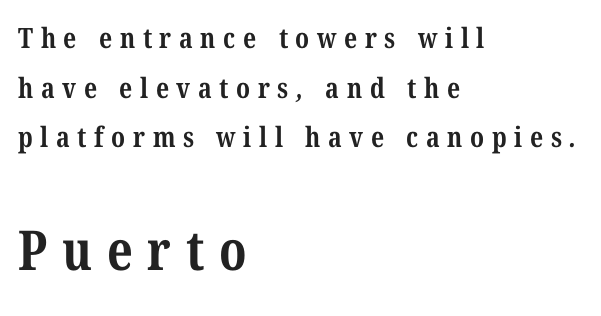
{"serif": "yes", "bold": "yes", "weight": "bold", "width": "condensed", "stroke_contrast": "medium", "x_height": "medium", "monospaced": "no", "underline": "no", "align": "left", "line_spacing_ratio": 1.77, "letter_spacing": "wide", "letter_spacing_em": 0.27, "larger_block": "second", "size_ratio": 1.96, "glyph_px": 55}
